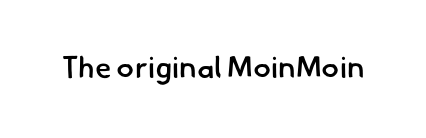
The image shows 30 px semibold sans-serif type; set normal letter spacing, not underlined; low stroke contrast and a small x-height.
